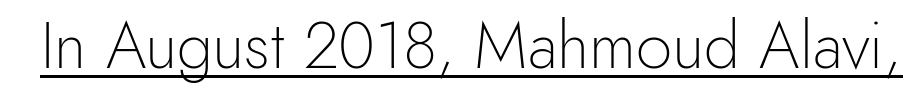
The image shows 65 px light sans-serif type, upright; set normal letter spacing, underlined; a small x-height.
